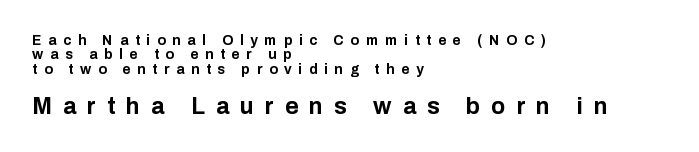
{"italic": "no", "bold": "yes", "underline": "no", "align": "left", "line_spacing": "tight", "line_spacing_ratio": 1.02, "letter_spacing": "wide", "letter_spacing_em": 0.48, "larger_block": "second", "size_ratio": 1.64, "glyph_px": 23}
